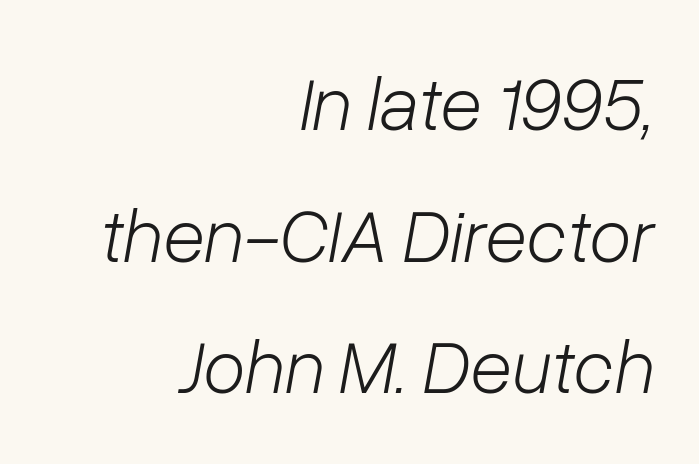
Q: Is the text bold? A: No.
Q: Is the text italic (slanted)? A: Yes, it leans right by about 10 degrees.
Q: Is the text underlined? A: No.
Q: How is the paragraph aligned? A: Right-aligned.
Q: Is the spacing between letters normal or unusually wide? A: Normal.
Q: Width (condensed, normal, or wide)? A: Normal.
Q: Stroke contrast? A: Low.
Q: x-height? A: Medium.
Q: Monospaced? A: No.
